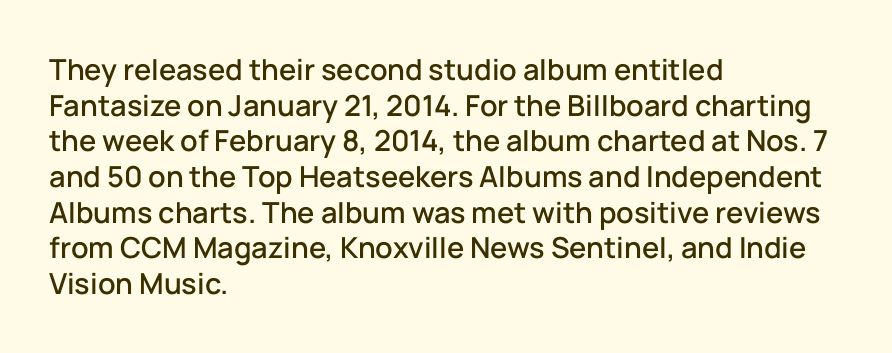
Leftover space on each line is placed entirely after the last word. A sans-serif font was chosen for this passage. Plain, unruled lines of type. The rendering uses natural spacing where letterforms have individual widths. This is the regular roman posture of the typeface.
